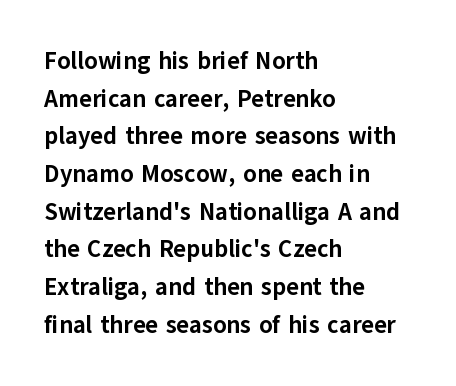
{"italic": "no", "bold": "yes", "underline": "no", "align": "left", "line_spacing": "normal", "line_spacing_ratio": 1.57, "letter_spacing": "normal", "letter_spacing_em": 0.0, "glyph_px": 24}
